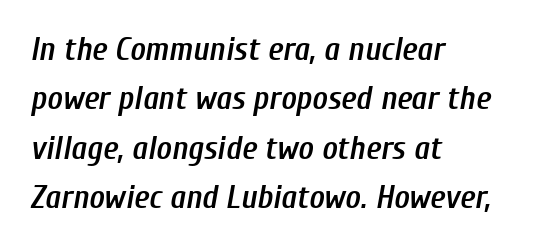
Typeset ragged right — the left edge is the straight one. On the weight axis this lands at semibold, roughly 600. The line texture is even and compact thanks to regular tracking. A typesetter would call this proportional, since set widths differ per character.
